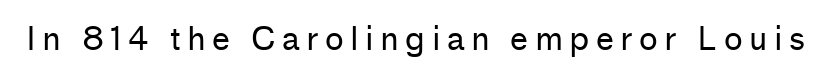
{"serif": "no", "italic": "no", "bold": "no", "weight": "regular", "width": "normal", "stroke_contrast": "low", "x_height": "medium", "monospaced": "no", "underline": "no", "letter_spacing": "wide", "letter_spacing_em": 0.2, "glyph_px": 32}
